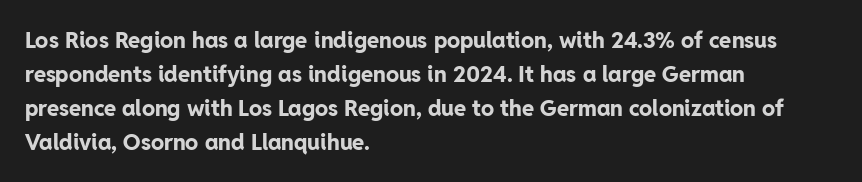
{"italic": "no", "bold": "yes", "underline": "no", "align": "left", "line_spacing": "normal", "line_spacing_ratio": 1.54, "letter_spacing": "normal", "letter_spacing_em": 0.0, "glyph_px": 22}
